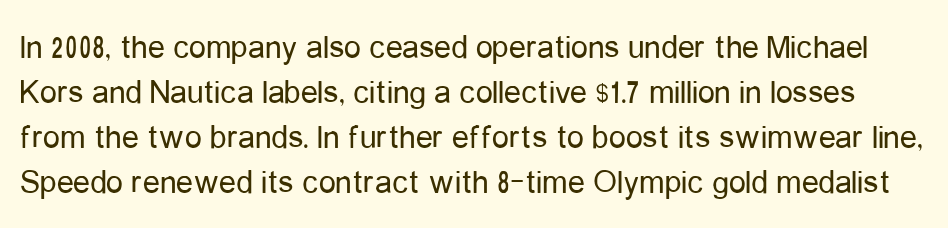
{"serif": "no", "italic": "no", "bold": "no", "weight": "regular", "width": "condensed", "stroke_contrast": "low", "x_height": "medium", "monospaced": "no", "underline": "no", "line_spacing": "normal", "line_spacing_ratio": 1.32, "letter_spacing": "normal", "letter_spacing_em": 0.0, "glyph_px": 34}
